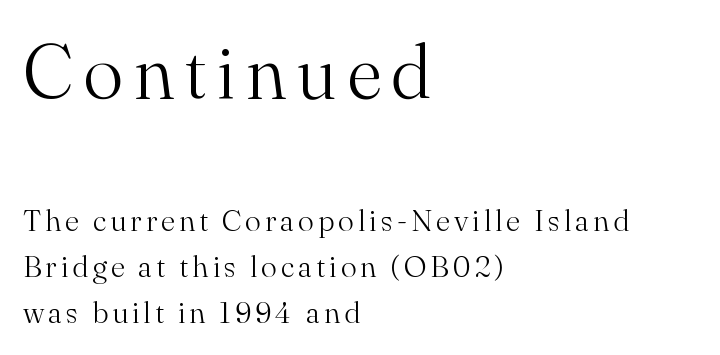
The image shows 76 px light serif type, upright; set left-aligned, normal line spacing (1.54x), not underlined; the first (top) block is 2.53x larger; medium stroke contrast and a small x-height.
